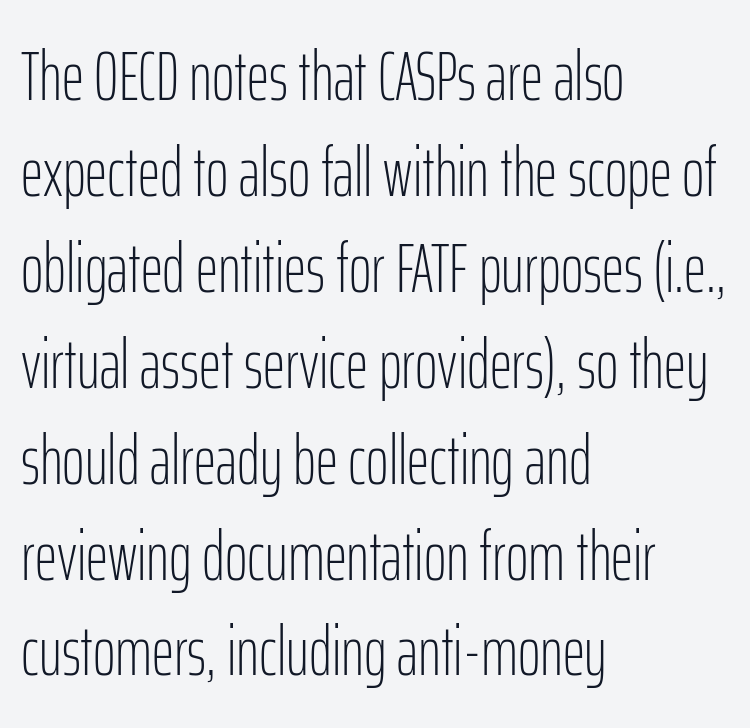
Is there much room between lines? A standard amount, neither cramped nor airy. One-word summary of the alignment: left. This rendering employs a face without finishing strokes, i.e., a sans-serif. On a weight scale, this lands at 450 or below. Looks like regular typesetting: each glyph gets only the width it needs. Rendered with straight, roman letterforms.
